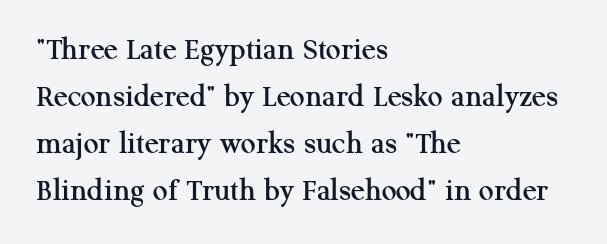
{"serif": "yes", "italic": "no", "width": "normal", "stroke_contrast": "medium", "x_height": "medium", "monospaced": "no", "underline": "no", "align": "left", "line_spacing": "normal", "line_spacing_ratio": 1.42, "letter_spacing": "normal", "letter_spacing_em": 0.0, "glyph_px": 33}
